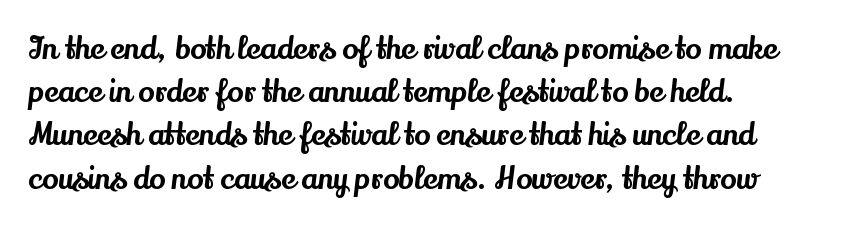
The image shows 30 px serif type; set left-aligned, normal line spacing (1.44x), normal letter spacing, not underlined; medium stroke contrast and a small x-height.
